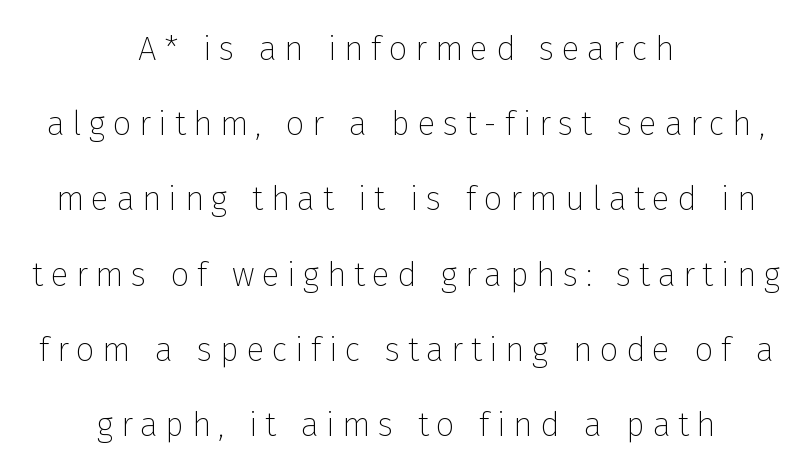
Line spacing here is loose. The lines are quadded center. No heavy texture on the line: the type isn't bold. Here the glyphs are tracked loosely, breaking word shapes into spaced letters.
